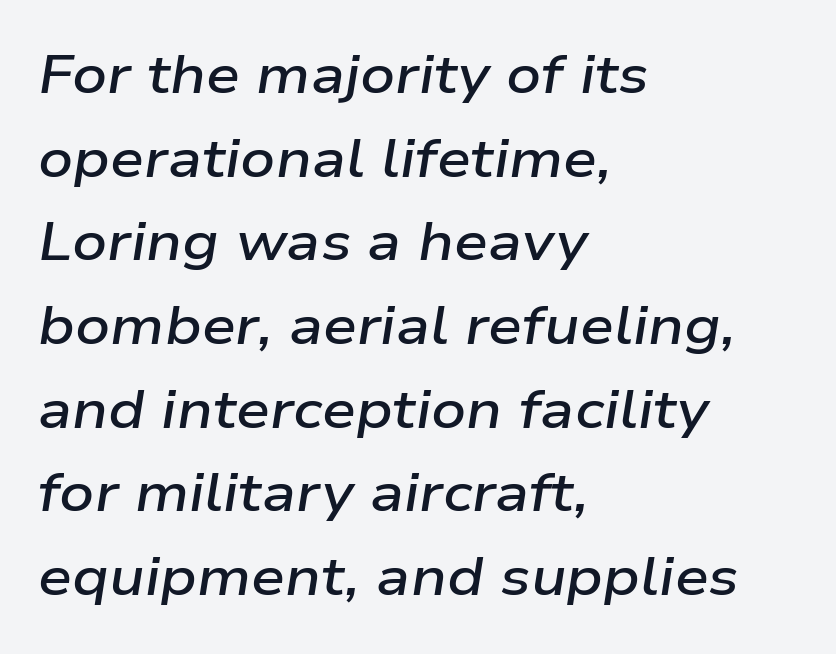
The image shows 54 px semibold, wide type, italic (leaning right); set left-aligned, normal line spacing (1.55x), normal letter spacing, not underlined; low stroke contrast and a medium x-height.
